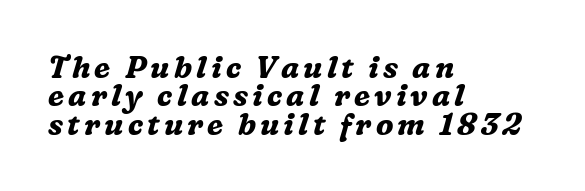
Q: Is the text bold? A: Yes.
Q: Is the text italic (slanted)? A: Yes, it leans right by about 16 degrees.
Q: Is the typeface a serif or a sans-serif typeface? A: Serif.
Q: Is the text underlined? A: No.
Q: How is the paragraph aligned? A: Left-aligned.
Q: Is the spacing between lines tight, normal or loose? A: Tight.
Q: Width (condensed, normal, or wide)? A: Normal.
Q: Stroke contrast? A: Medium.
Q: x-height? A: Medium.
Q: Monospaced? A: No.
